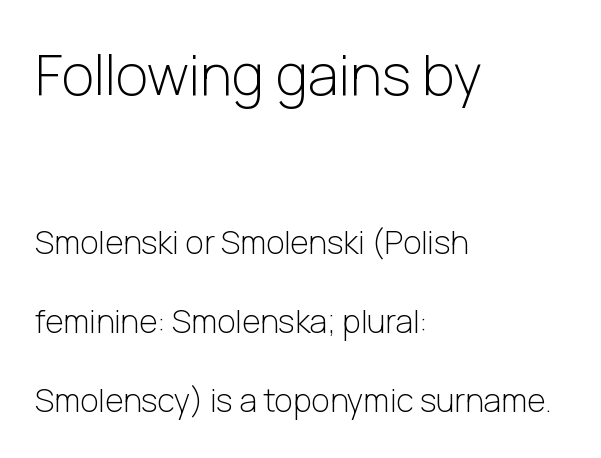
{"serif": "no", "italic": "no", "bold": "no", "weight": "light", "width": "normal", "stroke_contrast": "low", "x_height": "medium", "monospaced": "no", "underline": "no", "align": "left", "line_spacing": "loose", "line_spacing_ratio": 2.48, "letter_spacing": "normal", "letter_spacing_em": 0.0, "larger_block": "first", "size_ratio": 1.75, "glyph_px": 56}
